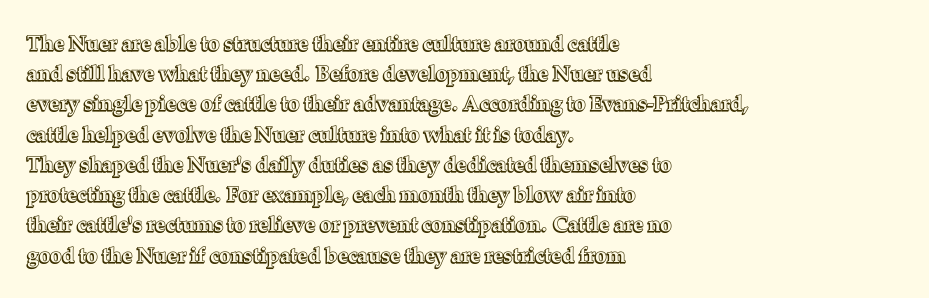
{"italic": "no", "underline": "no", "align": "left", "line_spacing": "normal", "line_spacing_ratio": 1.44, "letter_spacing": "normal", "letter_spacing_em": 0.0, "glyph_px": 21}
